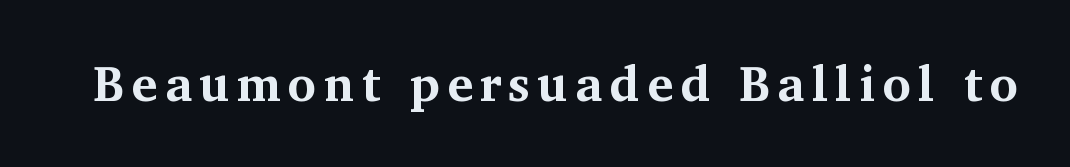
{"serif": "yes", "italic": "no", "bold": "yes", "weight": "bold", "width": "normal", "stroke_contrast": "medium", "x_height": "medium", "monospaced": "no", "underline": "no", "glyph_px": 49}
